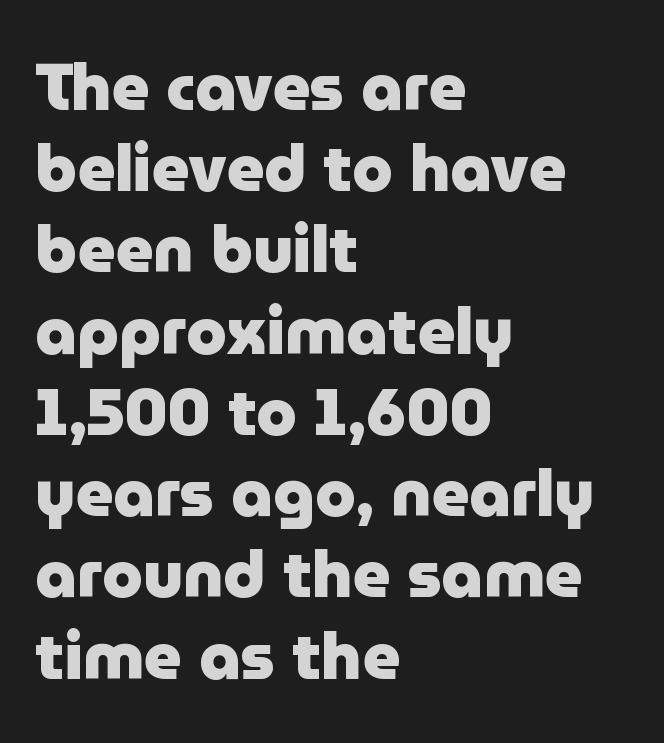
Q: Is the text bold? A: Yes.
Q: Is the text italic (slanted)? A: No, it is upright.
Q: Is the typeface a serif or a sans-serif typeface? A: Sans-serif.
Q: Is the text underlined? A: No.
Q: How is the paragraph aligned? A: Left-aligned.
Q: Is the spacing between letters normal or unusually wide? A: Normal.
Q: Is the spacing between lines tight, normal or loose? A: Normal.
Q: Width (condensed, normal, or wide)? A: Normal.
Q: Stroke contrast? A: Low.
Q: x-height? A: Medium.
Q: Monospaced? A: No.
